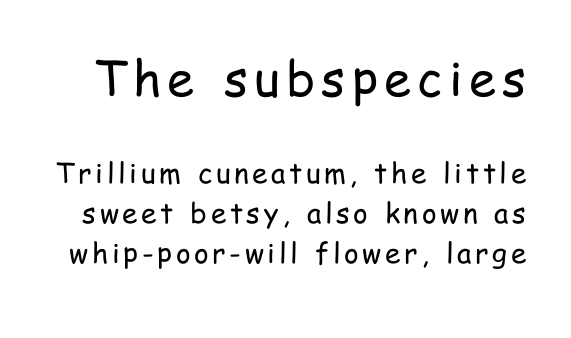
The image shows 49 px regular-weight, condensed sans-serif type, upright; set normal line spacing (1.43x), not underlined; the first (top) block is 1.75x larger; low stroke contrast and a medium x-height.
